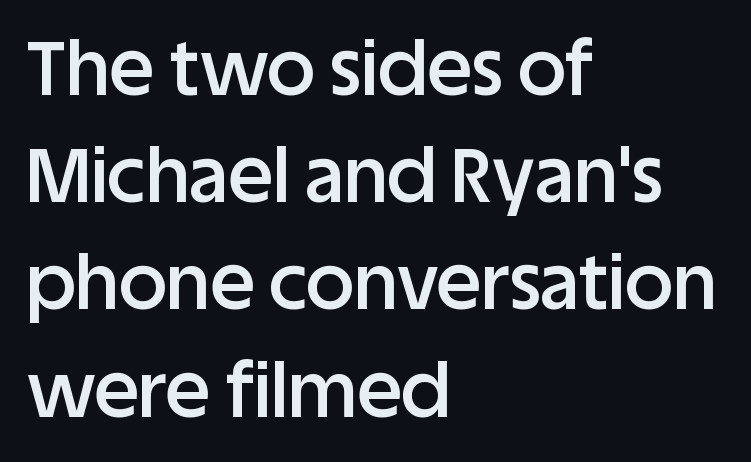
Tracking here is standard; glyphs follow each other at the usual distance. Notice how the passage keeps a crisp vertical edge on the left only. Letters rest on an invisible, unmarked baseline. One glance says typical: line gaps are just what's usual.
